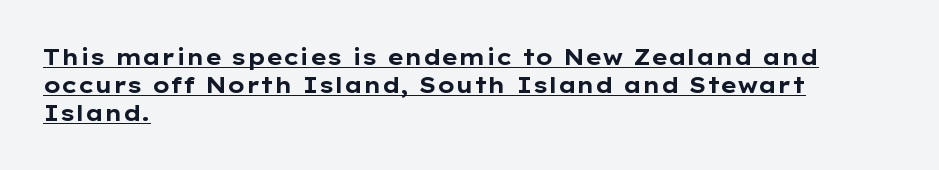
Q: Is the text bold? A: Yes.
Q: Is the text italic (slanted)? A: No, it is upright.
Q: Is the text underlined? A: Yes.
Q: How is the paragraph aligned? A: Left-aligned.
Q: Is the spacing between letters normal or unusually wide? A: Normal.
Q: Is the spacing between lines tight, normal or loose? A: Normal.
